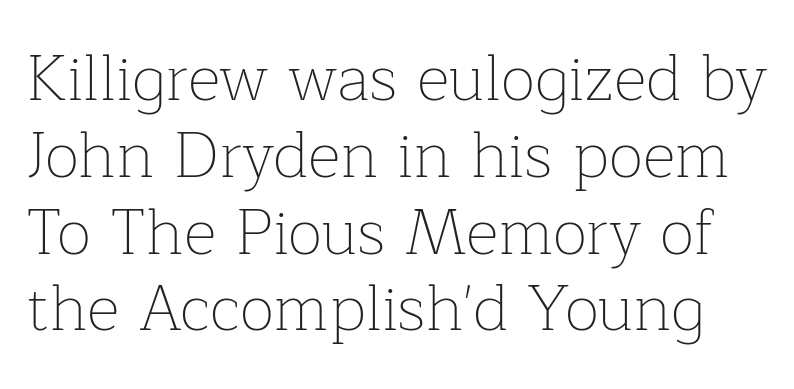
The image shows 64 px thin serif type, upright; set line spacing 1.2x, normal letter spacing, not underlined; low stroke contrast and a medium x-height.
